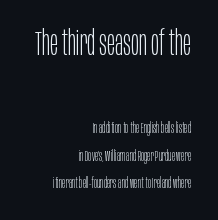
{"serif": "no", "italic": "no", "bold": "no", "weight": "light", "width": "condensed", "stroke_contrast": "low", "x_height": "large", "monospaced": "no", "underline": "no", "align": "right", "line_spacing": "loose", "line_spacing_ratio": 1.97, "letter_spacing": "normal", "letter_spacing_em": 0.0, "larger_block": "first", "size_ratio": 2.43, "glyph_px": 34}
